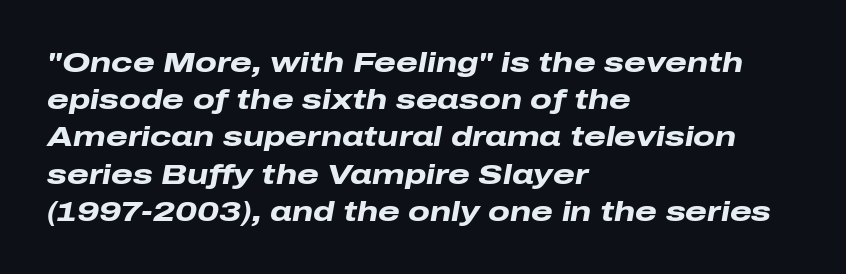
Q: Is the text bold? A: Yes.
Q: Is the text italic (slanted)? A: Yes, it leans right by about 10 degrees.
Q: Is the text underlined? A: No.
Q: How is the paragraph aligned? A: Left-aligned.
Q: Is the spacing between letters normal or unusually wide? A: Normal.
Q: Is the spacing between lines tight, normal or loose? A: Normal.
Q: Width (condensed, normal, or wide)? A: Wide.
Q: Stroke contrast? A: Low.
Q: x-height? A: Medium.
Q: Monospaced? A: No.
